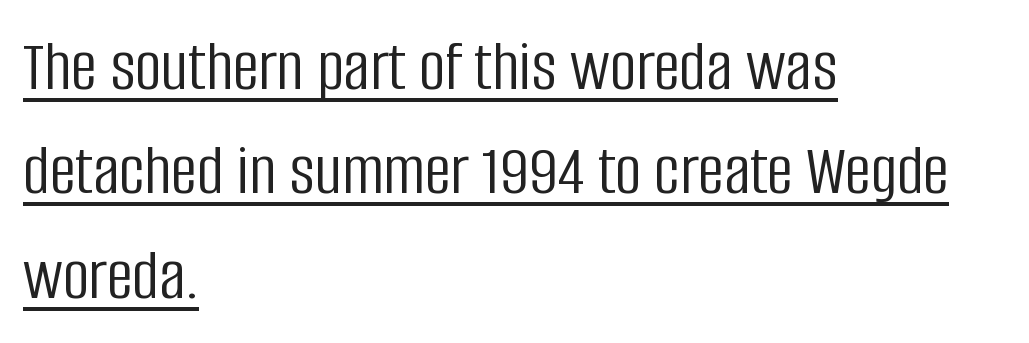
{"serif": "no", "italic": "no", "bold": "no", "weight": "light", "width": "condensed", "stroke_contrast": "low", "x_height": "large", "monospaced": "no", "underline": "yes", "align": "left", "line_spacing": "normal", "line_spacing_ratio": 1.43, "letter_spacing": "normal", "letter_spacing_em": 0.0, "glyph_px": 73}
